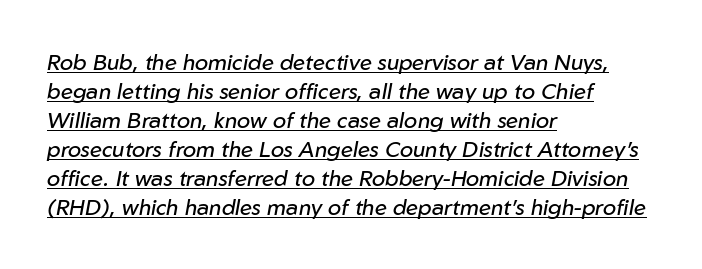
The image shows 22 px text type, italic (leaning right); set left-aligned, normal line spacing (1.32x), normal letter spacing, underlined.
